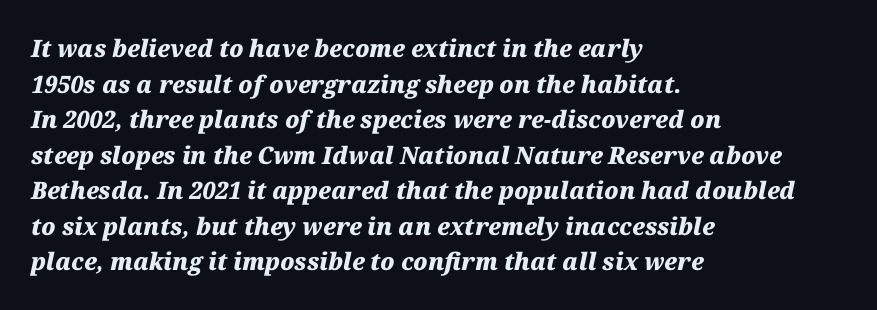
The image shows 24 px bold type, italic (leaning right); set left-aligned, normal line spacing (1.48x), normal letter spacing, not underlined.
